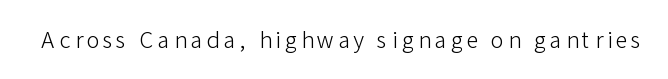
The specimen reads as upright at a glance. The face looks like a standard text weight, possibly lighter. Nobody drew a line under any word here.
